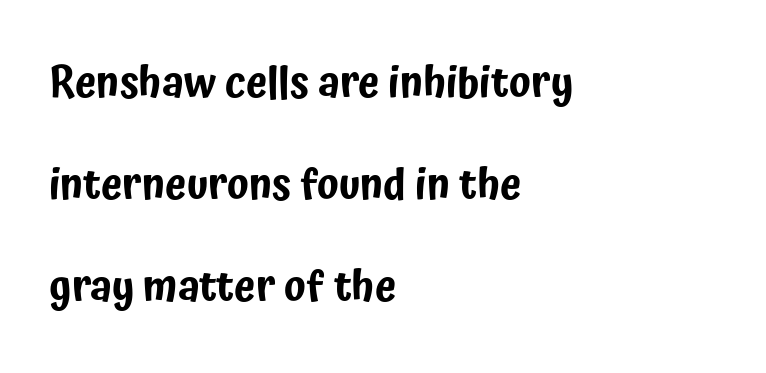
The passage shown is not underscored anywhere. The rendering keeps characters at their native spacing. The typography opts for an upright posture over an oblique one. The typesetter chose a ragged-right arrangement here. Whoever set this chose breathing room over compactness in the vertical rhythm.
